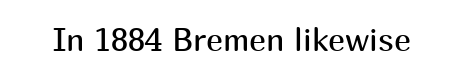
The typesetting does not lean heavy: it is not bold. Compared with typical body copy, the letter spacing here is the same. The type family on display is of the sans-serif kind. A typesetter would call this proportional, since set widths differ per character.
